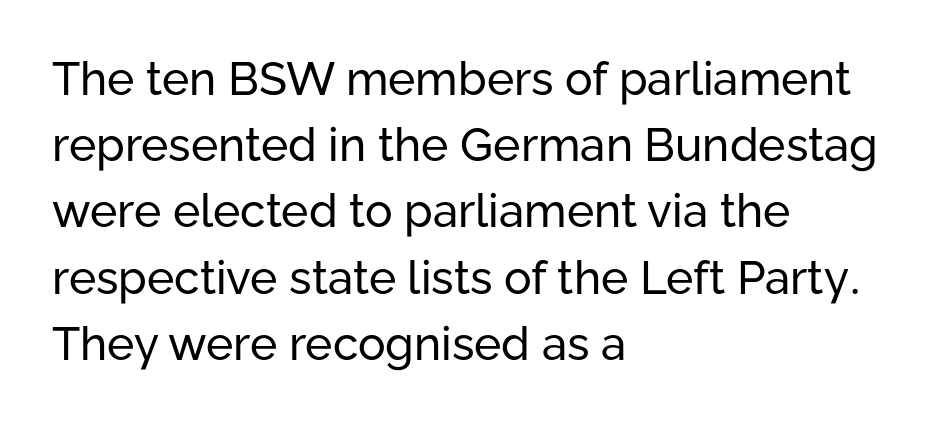
{"serif": "no", "italic": "no", "bold": "no", "weight": "regular", "width": "normal", "stroke_contrast": "low", "x_height": "medium", "monospaced": "no", "underline": "no", "align": "left", "line_spacing": "normal", "line_spacing_ratio": 1.44, "letter_spacing": "normal", "letter_spacing_em": 0.0, "glyph_px": 46}
